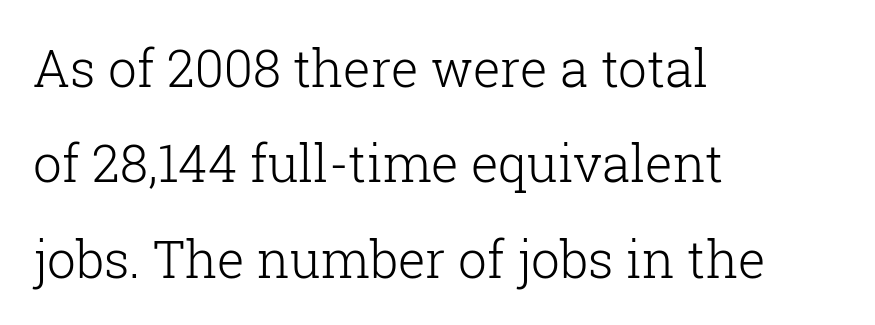
No italicization has been applied; the sample stays upright. Is the type heavy? It reads as light-to-regular instead. A typesetter would call this proportional, since set widths differ per character. Quick note: underline off. What stands out about the letter spacing? Nothing — it is the standard amount. These lines are set flush left with a ragged right edge.
